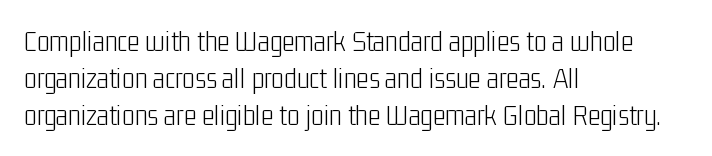
The image shows 30 px light, condensed sans-serif type, upright; set left-aligned, line spacing 1.24x, normal letter spacing, not underlined; low stroke contrast and a medium x-height.
